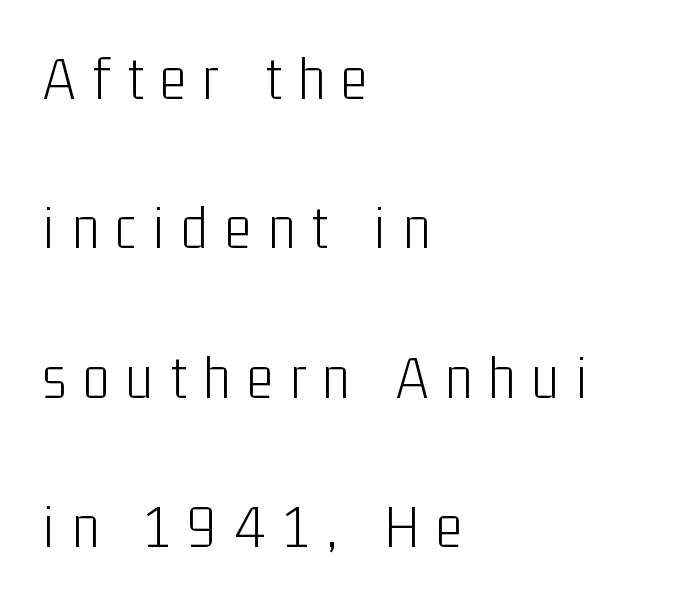
The passage shown is not underscored anywhere. Font category for this specimen: sans-serif. Leftover space on each line is placed entirely after the last word. You could not count columns in this text — the font is proportionally spaced.
